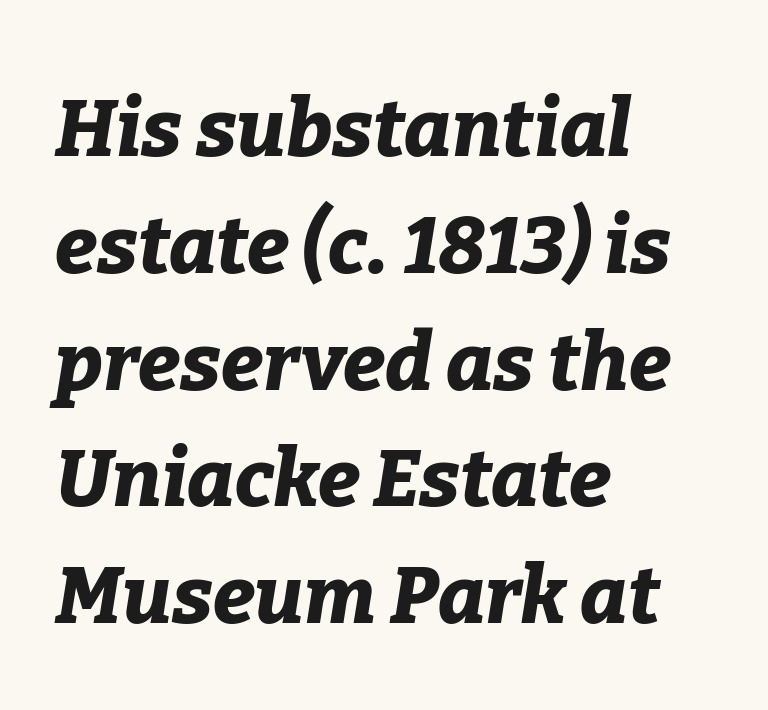
Italic? Definitely — the glyphs are oblique. Layout note: lines flush left. Emphasis by weight is at full strength: bold. The letterforms sit shoulder to shoulder at normal distance. Lines of text with bare space underneath. Is there much room between lines? A standard amount, neither cramped nor airy.
